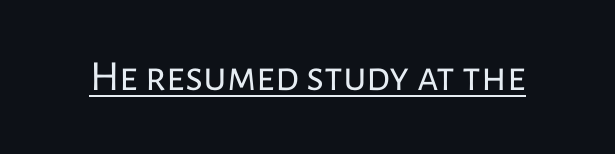
There is no visible air inserted between adjacent glyphs. When letters stand straight like this, we call the style roman or upright. Spacing verdict: proportional, widths tailored to each character. Check the space under the baseline: a stroke is drawn there. Type style note: lacks serifs.
